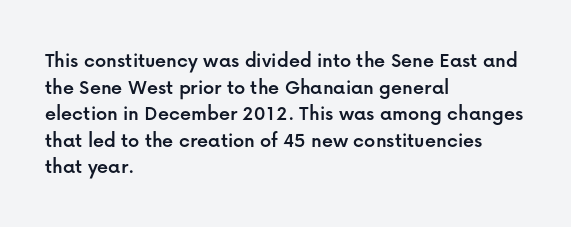
A student would call this left alignment; a typographer would say flush left, rag right. Nobody touched the tracking dial on this one. Tall strokes in this sample are plumb rather than angled. Descenders are the only things crossing below the line.
